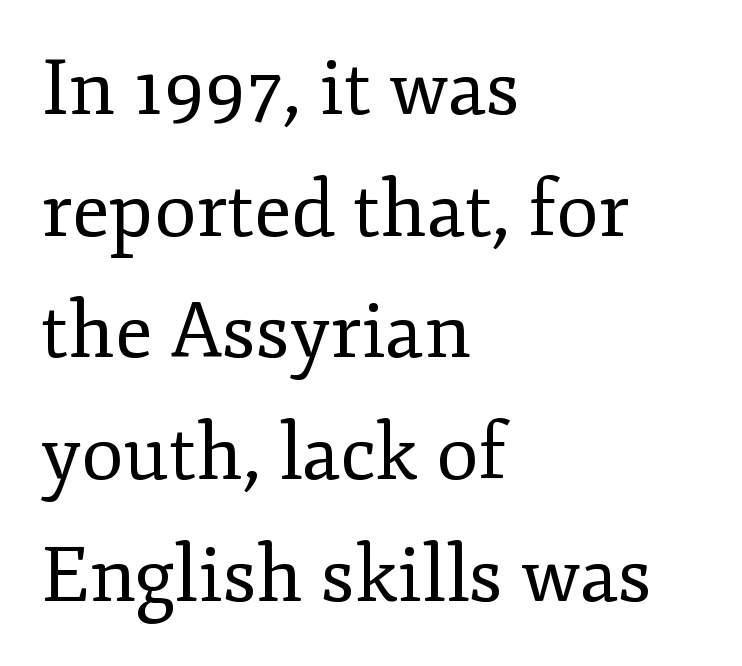
Q: Is the text bold? A: No.
Q: Is the text italic (slanted)? A: No, it is upright.
Q: Is the typeface a serif or a sans-serif typeface? A: Serif.
Q: Is the text underlined? A: No.
Q: How is the paragraph aligned? A: Left-aligned.
Q: Is the spacing between letters normal or unusually wide? A: Normal.
Q: Is the spacing between lines tight, normal or loose? A: Normal.
Q: Width (condensed, normal, or wide)? A: Normal.
Q: Stroke contrast? A: Low.
Q: x-height? A: Small.
Q: Monospaced? A: No.
